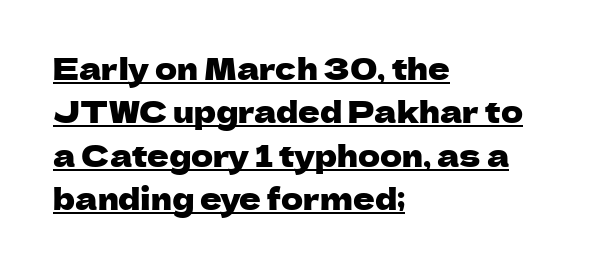
Q: Is the text italic (slanted)? A: No, it is upright.
Q: Is the typeface a serif or a sans-serif typeface? A: Sans-serif.
Q: Is the text underlined? A: Yes.
Q: How is the paragraph aligned? A: Left-aligned.
Q: Is the spacing between letters normal or unusually wide? A: Normal.
Q: Is the spacing between lines tight, normal or loose? A: Normal.
Q: Width (condensed, normal, or wide)? A: Normal.
Q: Stroke contrast? A: Low.
Q: x-height? A: Medium.
Q: Monospaced? A: No.
